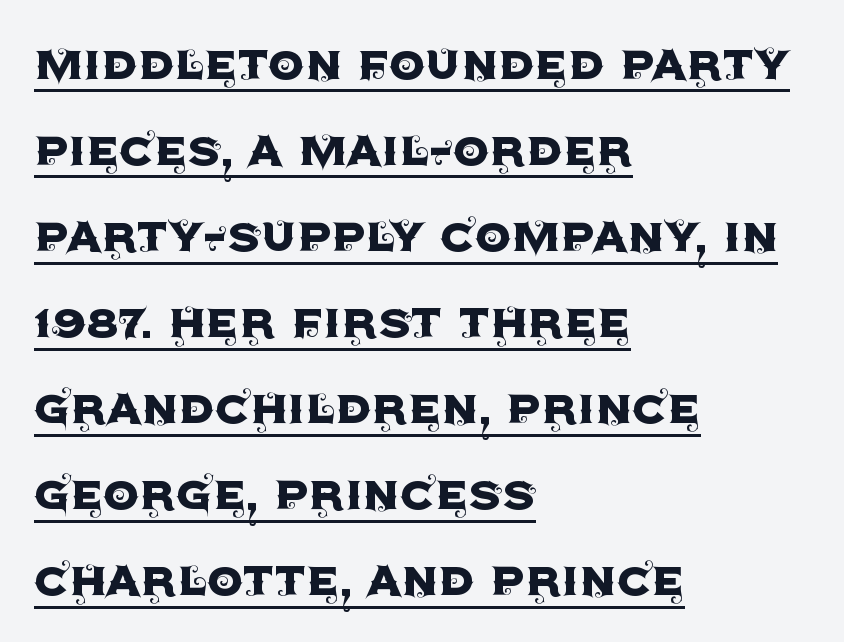
Q: Is the text italic (slanted)? A: No, it is upright.
Q: Is the typeface a serif or a sans-serif typeface? A: Sans-serif.
Q: Is the text underlined? A: Yes.
Q: How is the paragraph aligned? A: Left-aligned.
Q: Is the spacing between letters normal or unusually wide? A: Normal.
Q: Is the spacing between lines tight, normal or loose? A: Normal.
Q: Width (condensed, normal, or wide)? A: Normal.
Q: x-height? A: Large.
Q: Monospaced? A: No.
